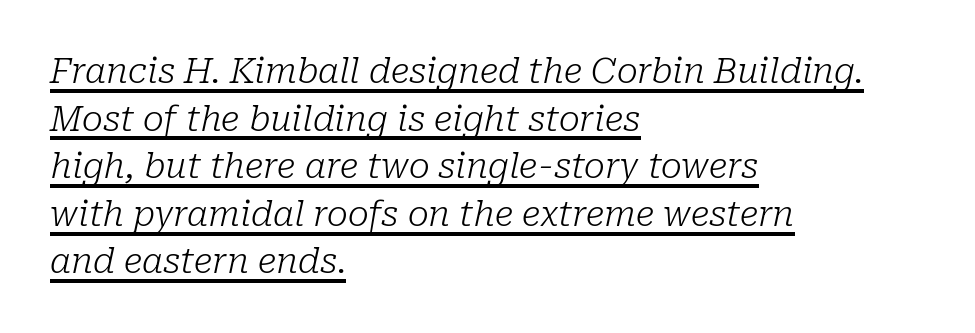
Q: Is the text bold? A: No.
Q: Is the text italic (slanted)? A: Yes, it leans right by about 10 degrees.
Q: Is the typeface a serif or a sans-serif typeface? A: Serif.
Q: Is the text underlined? A: Yes.
Q: How is the paragraph aligned? A: Left-aligned.
Q: Is the spacing between letters normal or unusually wide? A: Normal.
Q: Is the spacing between lines tight, normal or loose? A: Normal.
Q: Width (condensed, normal, or wide)? A: Normal.
Q: Stroke contrast? A: Low.
Q: x-height? A: Medium.
Q: Monospaced? A: No.
